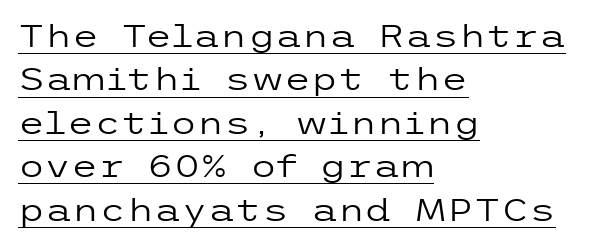
{"serif": "no", "italic": "no", "bold": "no", "weight": "regular", "width": "wide", "stroke_contrast": "low", "x_height": "medium", "underline": "yes", "align": "left", "line_spacing": "normal", "line_spacing_ratio": 1.4, "letter_spacing": "normal", "letter_spacing_em": 0.0, "glyph_px": 31}
